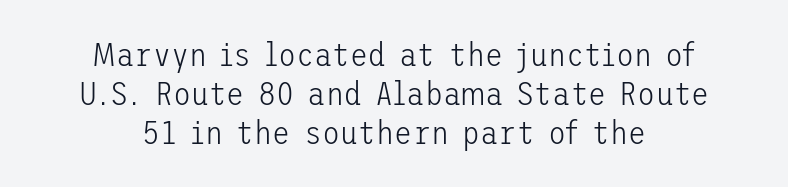
Q: Is the text bold? A: No.
Q: Is the text italic (slanted)? A: No, it is upright.
Q: Is the typeface a serif or a sans-serif typeface? A: Sans-serif.
Q: Is the text underlined? A: No.
Q: How is the paragraph aligned? A: Centered.
Q: Is the spacing between letters normal or unusually wide? A: Normal.
Q: Width (condensed, normal, or wide)? A: Normal.
Q: Stroke contrast? A: Low.
Q: x-height? A: Medium.
